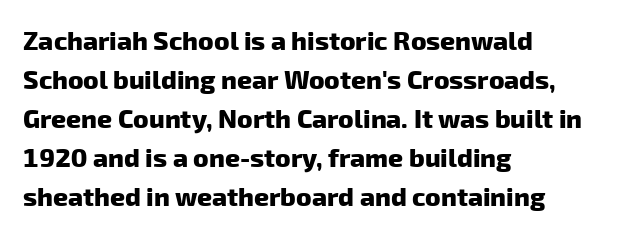
Q: Is the text bold? A: Yes.
Q: Is the text underlined? A: No.
Q: How is the paragraph aligned? A: Left-aligned.
Q: Is the spacing between letters normal or unusually wide? A: Normal.
Q: Is the spacing between lines tight, normal or loose? A: Normal.
